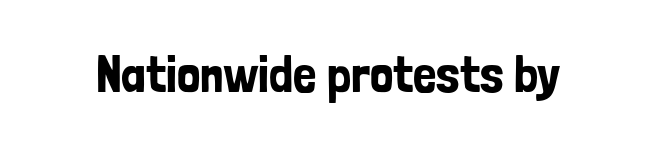
Q: Is the text italic (slanted)? A: No, it is upright.
Q: Is the typeface a serif or a sans-serif typeface? A: Sans-serif.
Q: Is the text underlined? A: No.
Q: Is the spacing between letters normal or unusually wide? A: Normal.
Q: Width (condensed, normal, or wide)? A: Condensed.
Q: Stroke contrast? A: Low.
Q: x-height? A: Medium.
Q: Monospaced? A: No.
